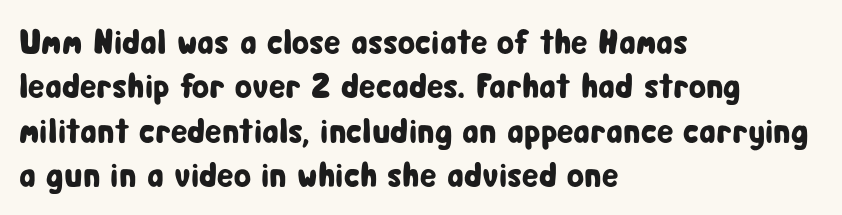
{"serif": "no", "italic": "no", "width": "condensed", "stroke_contrast": "low", "x_height": "medium", "monospaced": "no", "underline": "no", "align": "left", "line_spacing": "normal", "line_spacing_ratio": 1.27, "letter_spacing": "normal", "letter_spacing_em": 0.0, "glyph_px": 35}
